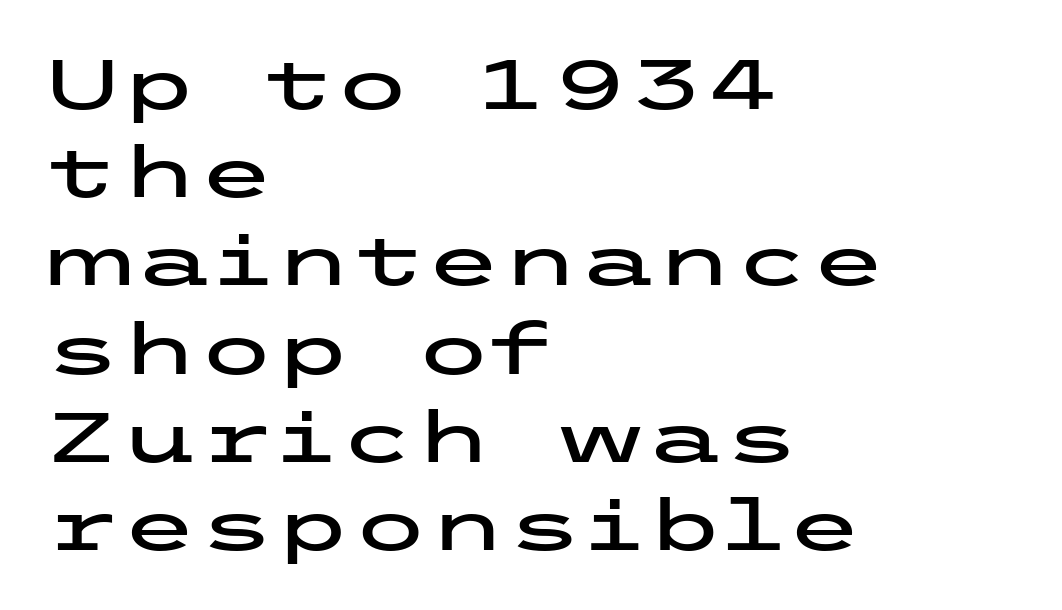
{"serif": "no", "italic": "no", "width": "wide", "stroke_contrast": "low", "x_height": "medium", "underline": "no", "align": "left", "line_spacing": "normal", "line_spacing_ratio": 1.26, "letter_spacing": "normal", "letter_spacing_em": 0.0, "glyph_px": 70}
